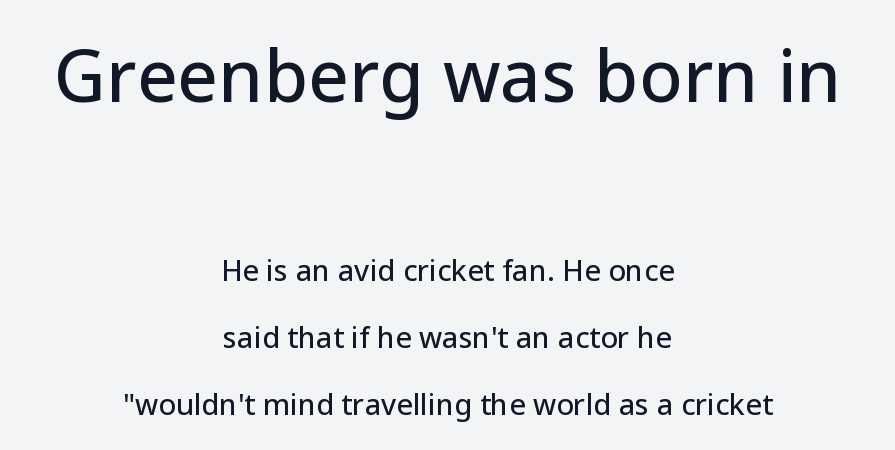
Caption: multi-line text, centered on the measure. Posture: straight, roman, zero tilt. Font category for this specimen: sans-serif. Tracking here is standard; glyphs follow each other at the usual distance.
